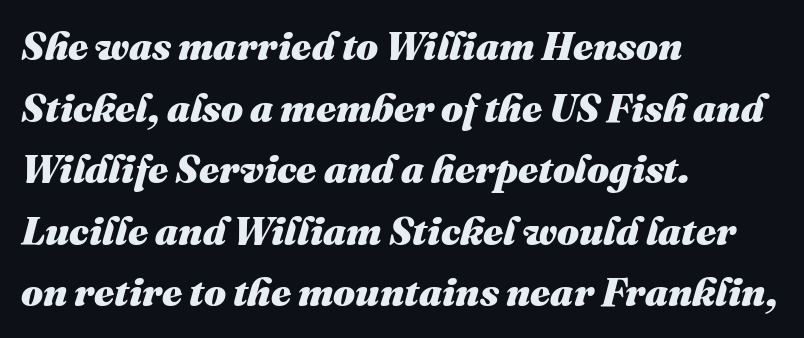
The image shows 39 px heavy type, italic (leaning right); set left-aligned, normal line spacing (1.58x), normal letter spacing, not underlined; medium stroke contrast and a medium x-height.
